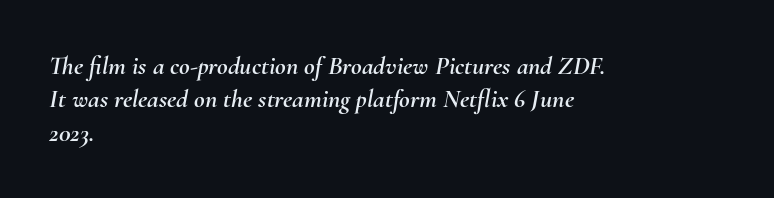
The image shows 26 px text type, italic (leaning right); set left-aligned, normal line spacing (1.28x), normal letter spacing, not underlined.
